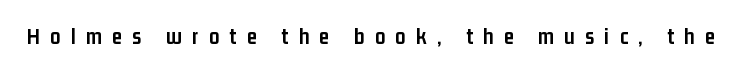
Style check: upright. The area under the type is left untouched. A typesetter would call this heavily tracked-out type. Typographic density is high because the face is bold.
